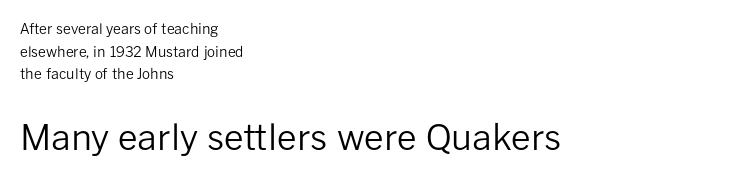
{"serif": "no", "italic": "no", "bold": "no", "weight": "regular", "width": "normal", "stroke_contrast": "low", "x_height": "medium", "monospaced": "no", "underline": "no", "align": "left", "line_spacing": "normal", "line_spacing_ratio": 1.61, "letter_spacing": "normal", "letter_spacing_em": 0.0, "larger_block": "second", "size_ratio": 2.5, "glyph_px": 35}
